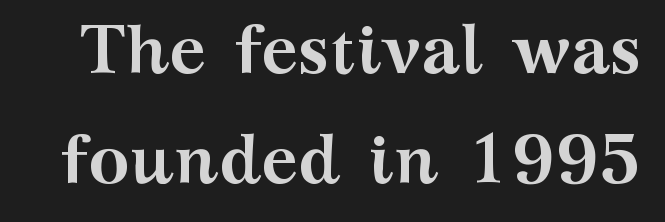
The image shows 69 px semibold, wide serif type, upright; set normal line spacing (1.6x), normal letter spacing, not underlined; medium stroke contrast and a medium x-height.
